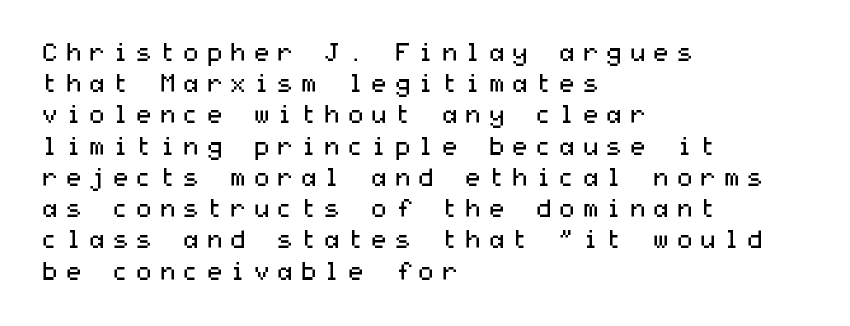
{"italic": "no", "bold": "no", "underline": "no", "align": "left", "line_spacing": "normal", "line_spacing_ratio": 1.25, "letter_spacing": "wide", "letter_spacing_em": 0.24, "glyph_px": 25}
